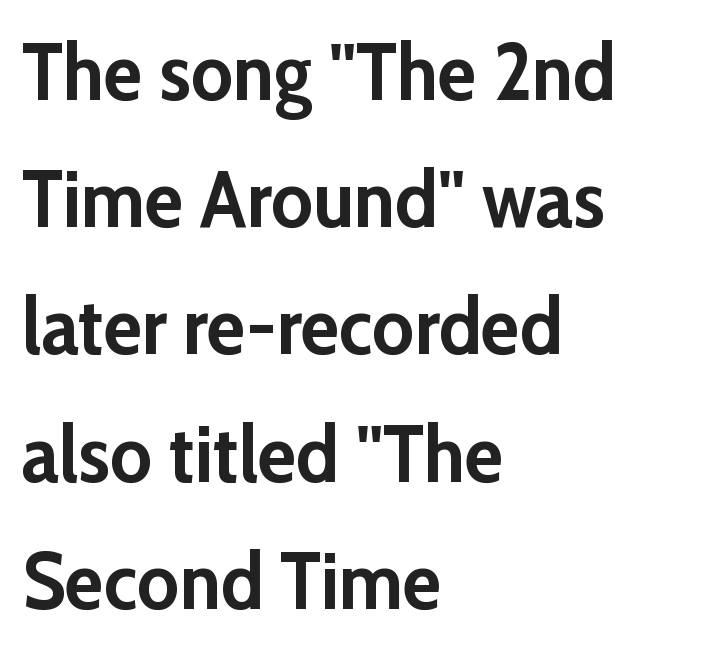
Students, observe: this is what conventionally led text looks like. Leftover space on each line is placed entirely after the last word. Posture: upright roman. Check the space under the baseline: it is left empty. Type style note: lacks serifs. The rendering uses natural spacing where letterforms have individual widths.
